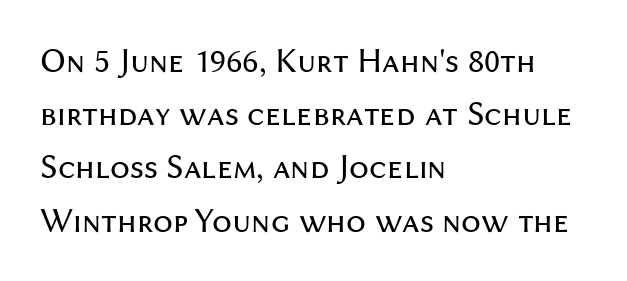
{"serif": "no", "italic": "no", "bold": "no", "weight": "regular", "width": "normal", "stroke_contrast": "medium", "x_height": "medium", "monospaced": "no", "underline": "no", "align": "left", "line_spacing": "normal", "line_spacing_ratio": 1.52, "letter_spacing": "normal", "letter_spacing_em": 0.0, "glyph_px": 35}
